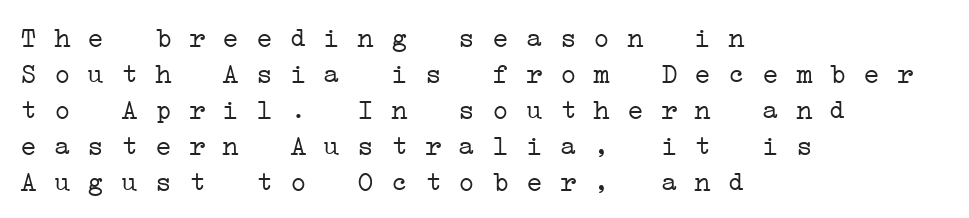
Reading down the block, your eye returns to a fixed left position each line. The rendering uses a moderate line-height, typical for paragraphs. No chunkiness to these letters — they're not bold. Descender tails drop into unmarked territory. Monospaced: the letters line up in strict vertical columns. Honestly, the letter spacing is just normal — you wouldn't notice it.
